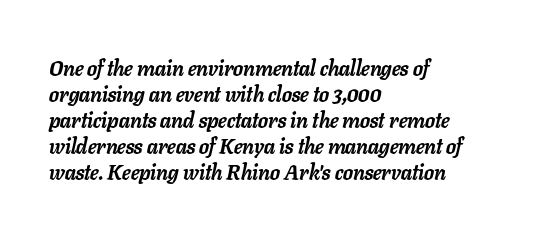
Q: Is the text bold? A: Yes.
Q: Is the text italic (slanted)? A: Yes, it leans right by about 11 degrees.
Q: Is the text underlined? A: No.
Q: How is the paragraph aligned? A: Left-aligned.
Q: Is the spacing between letters normal or unusually wide? A: Normal.
